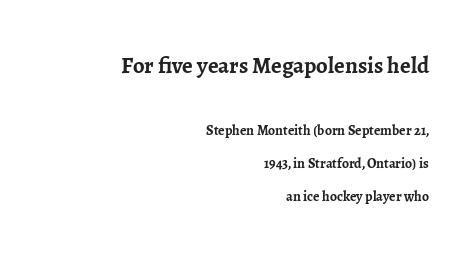
{"italic": "no", "bold": "yes", "underline": "no", "align": "right", "line_spacing": "loose", "line_spacing_ratio": 2.35, "letter_spacing": "normal", "letter_spacing_em": 0.0, "larger_block": "first", "size_ratio": 1.64, "glyph_px": 23}
